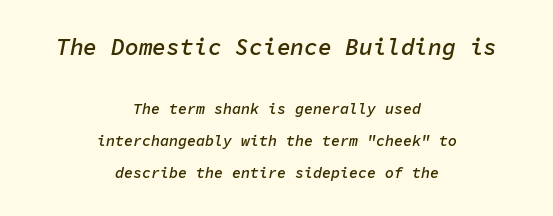
{"italic": "yes", "lean": "right", "slant_degrees": 11, "bold": "semi", "underline": "no", "align": "center", "line_spacing": "loose", "line_spacing_ratio": 2.13, "letter_spacing": "normal", "letter_spacing_em": 0.0, "larger_block": "first", "size_ratio": 1.53, "glyph_px": 23}
